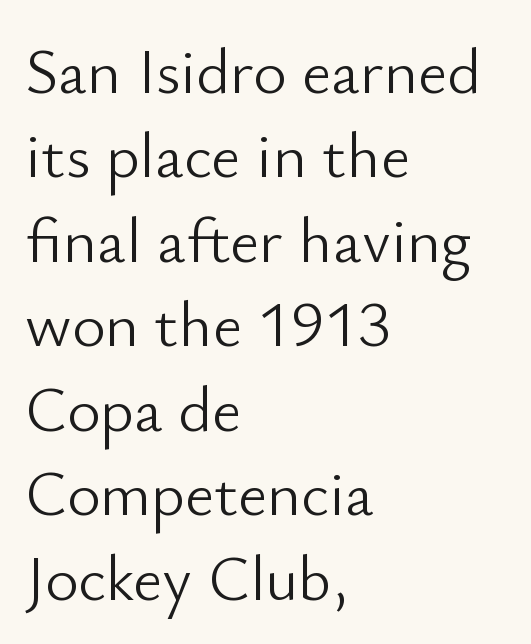
{"serif": "no", "italic": "no", "bold": "no", "weight": "light", "width": "normal", "stroke_contrast": "low", "x_height": "small", "monospaced": "no", "underline": "no", "align": "left", "line_spacing": "normal", "line_spacing_ratio": 1.32, "letter_spacing": "normal", "letter_spacing_em": 0.0, "glyph_px": 64}
